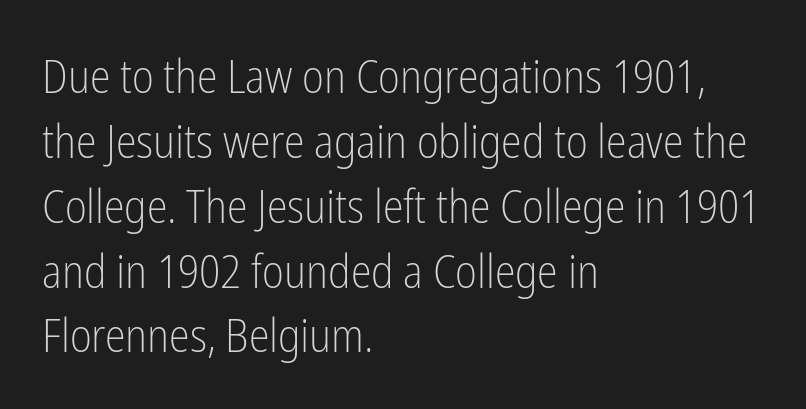
Q: Is the text bold? A: No.
Q: Is the text italic (slanted)? A: No, it is upright.
Q: Is the typeface a serif or a sans-serif typeface? A: Sans-serif.
Q: Is the text underlined? A: No.
Q: How is the paragraph aligned? A: Left-aligned.
Q: Is the spacing between letters normal or unusually wide? A: Normal.
Q: Is the spacing between lines tight, normal or loose? A: Normal.
Q: Width (condensed, normal, or wide)? A: Condensed.
Q: Stroke contrast? A: Low.
Q: x-height? A: Medium.
Q: Monospaced? A: No.
